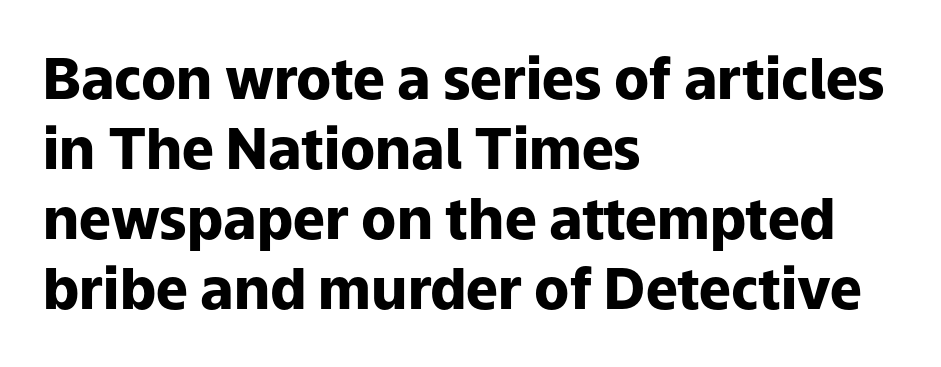
{"serif": "no", "italic": "no", "bold": "yes", "weight": "heavy", "width": "normal", "stroke_contrast": "low", "x_height": "medium", "monospaced": "no", "underline": "no", "align": "left", "line_spacing_ratio": 1.23, "letter_spacing": "normal", "letter_spacing_em": 0.0, "glyph_px": 57}
